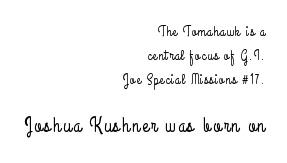
The image shows 21 px text type; set right-aligned, line spacing 1.73x, not underlined; the second (bottom) block is 1.5x larger.
